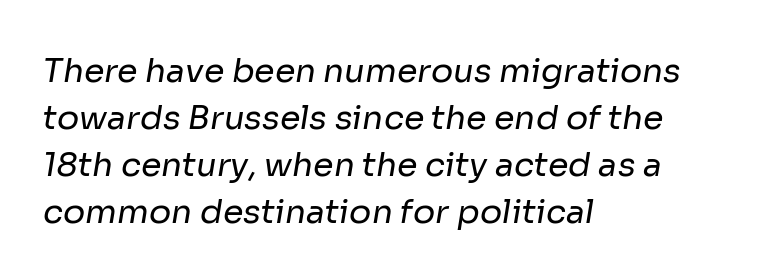
Q: Is the text bold? A: No.
Q: Is the typeface a serif or a sans-serif typeface? A: Sans-serif.
Q: Is the text underlined? A: No.
Q: How is the paragraph aligned? A: Left-aligned.
Q: Is the spacing between letters normal or unusually wide? A: Normal.
Q: Is the spacing between lines tight, normal or loose? A: Normal.
Q: Width (condensed, normal, or wide)? A: Normal.
Q: Stroke contrast? A: Low.
Q: x-height? A: Medium.
Q: Monospaced? A: No.
